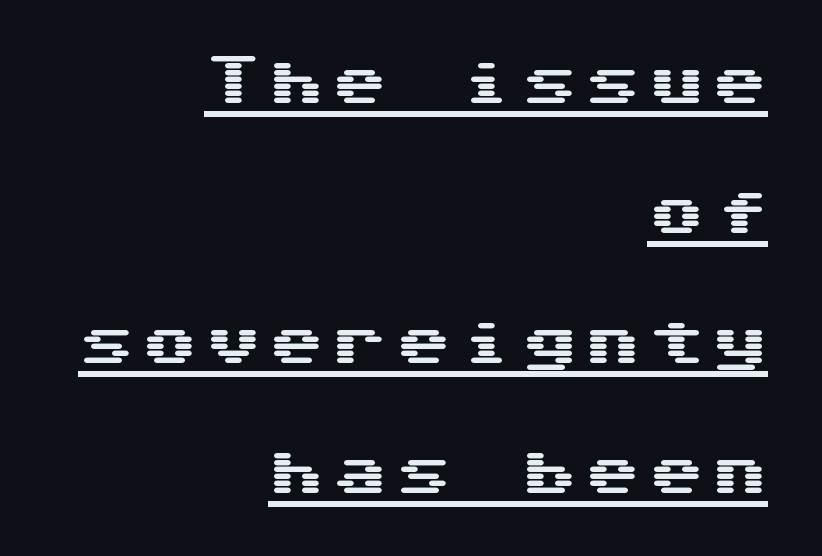
Font category for this specimen: sans-serif. What's the leading like? Stretched, with rows far apart. Every row of glyphs terminates at an identical x-position on the right. Quick note: underline on. Italic: no, the glyphs are upright roman.
